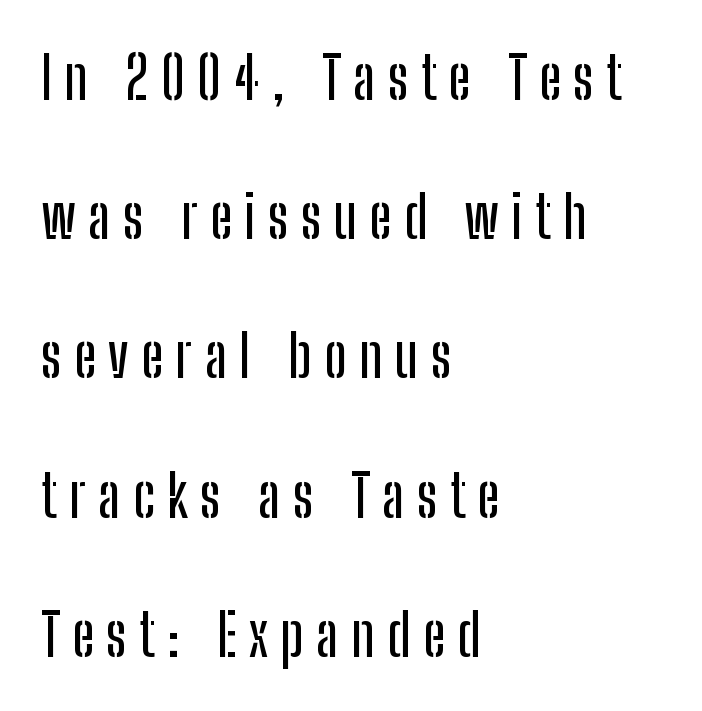
Q: Is the text italic (slanted)? A: No, it is upright.
Q: Is the typeface a serif or a sans-serif typeface? A: Sans-serif.
Q: Is the text underlined? A: No.
Q: How is the paragraph aligned? A: Left-aligned.
Q: Is the spacing between letters normal or unusually wide? A: Unusually wide.
Q: Is the spacing between lines tight, normal or loose? A: Loose.
Q: Width (condensed, normal, or wide)? A: Condensed.
Q: Stroke contrast? A: Low.
Q: x-height? A: Medium.
Q: Monospaced? A: No.
